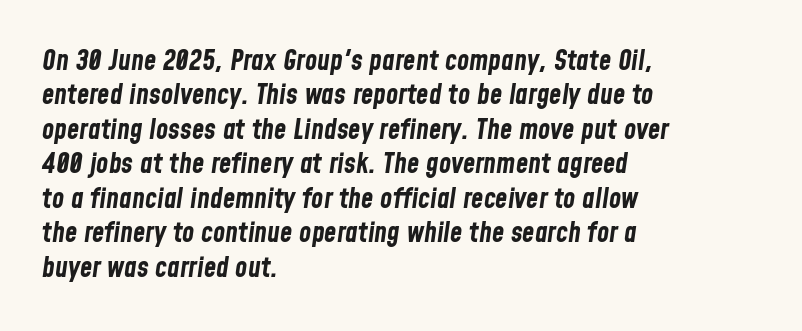
Plain, unruled lines of type. Summary of weight: heavy, a full bold. In terms of posture, this sample is oblique. Layout note: lines flush left. The face used here is proportionally spaced, like ordinary book or web type.
